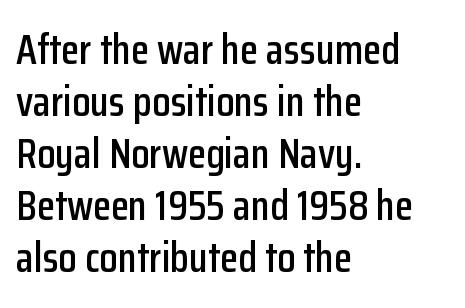
{"serif": "no", "italic": "no", "width": "condensed", "stroke_contrast": "low", "x_height": "medium", "monospaced": "no", "underline": "no", "align": "left", "line_spacing_ratio": 1.24, "letter_spacing": "normal", "letter_spacing_em": 0.0, "glyph_px": 42}
